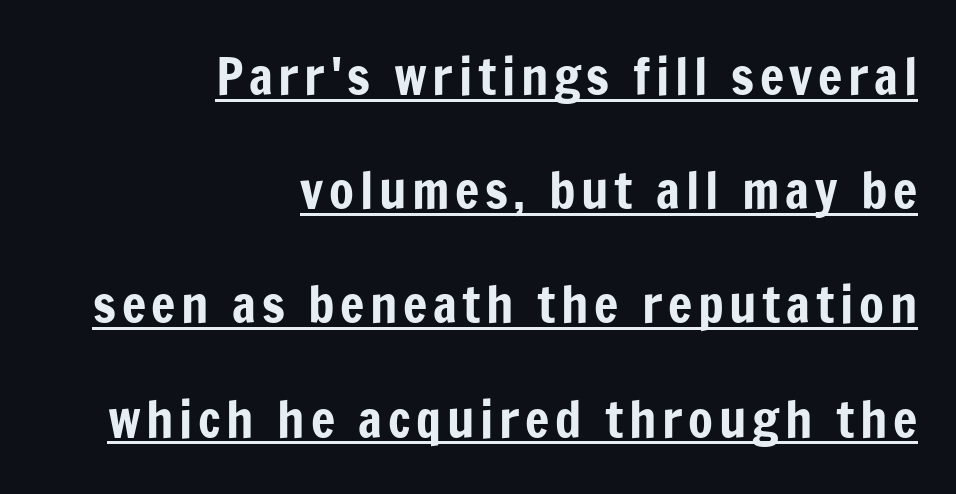
Q: Is the text italic (slanted)? A: No, it is upright.
Q: Is the typeface a serif or a sans-serif typeface? A: Sans-serif.
Q: Is the text underlined? A: Yes.
Q: How is the paragraph aligned? A: Right-aligned.
Q: Is the spacing between lines tight, normal or loose? A: Loose.
Q: Width (condensed, normal, or wide)? A: Condensed.
Q: Stroke contrast? A: Low.
Q: x-height? A: Medium.
Q: Monospaced? A: No.
